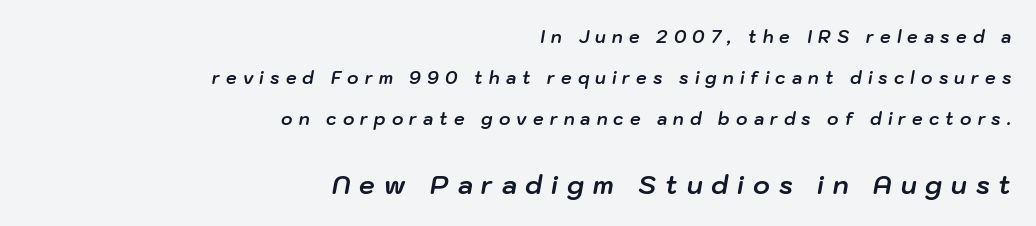
{"italic": "yes", "lean": "right", "slant_degrees": 10, "bold": "yes", "underline": "no", "align": "right", "line_spacing": "loose", "line_spacing_ratio": 2.41, "letter_spacing": "wide", "letter_spacing_em": 0.36, "larger_block": "second", "size_ratio": 1.47, "glyph_px": 25}
